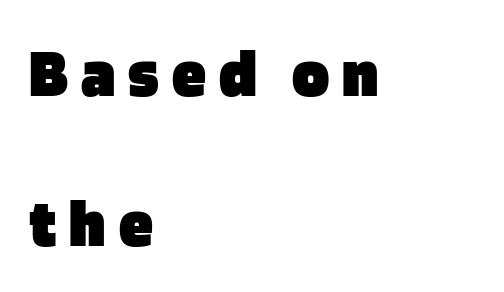
Baseline-to-baseline distance is far greater than the letter height. The setting favours the left margin, as ordinary paragraphs usually do. A dark, heavy texture on the line: the type is bold. Each row of text sits above clean, open space. Is this a fixed-width face? No — the glyphs have proportional, varying widths.
